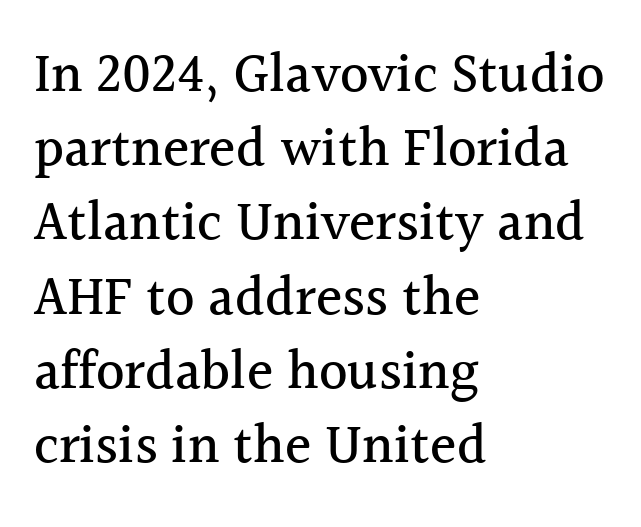
This sample uses plain, unmodified letter spacing. The face used here is proportionally spaced, like ordinary book or web type. A serif font was chosen for this passage. In terms of leading, this rendering sits right in the middle. Horizontal alignment here is leftward, the default for most running prose.
